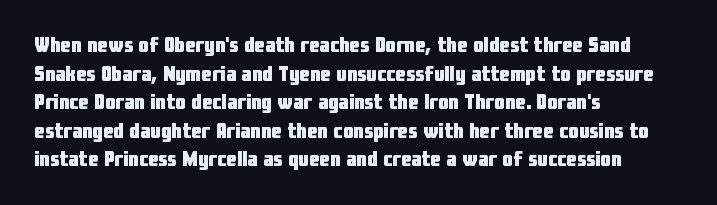
Q: Is the text bold? A: Yes.
Q: Is the text italic (slanted)? A: No, it is upright.
Q: Is the text underlined? A: No.
Q: How is the paragraph aligned? A: Left-aligned.
Q: Is the spacing between letters normal or unusually wide? A: Normal.
Q: Is the spacing between lines tight, normal or loose? A: Normal.
